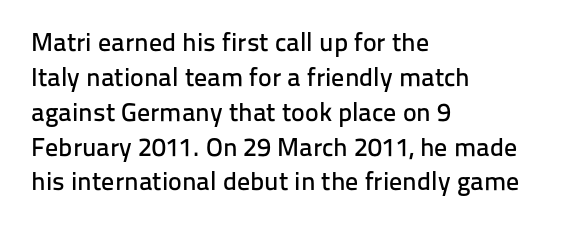
The letters stand straight up with perfectly vertical stems. Anything drawn beneath the words? Only blank space. Vertical spacing — default. Short note: letters normally spaced. Leftover space on each line is placed entirely after the last word.
